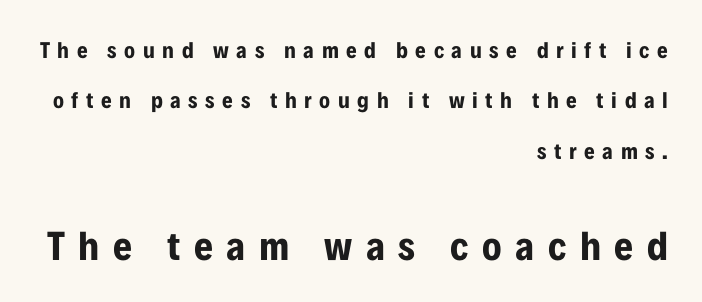
Glyph-to-glyph distance is far greater than everyday printed text. Vertical strokes here are truly vertical. What's the leading like? Stretched, with rows far apart. Stroke terminals: plain, sans-serif. The sample has been set heavy, in full bold.
